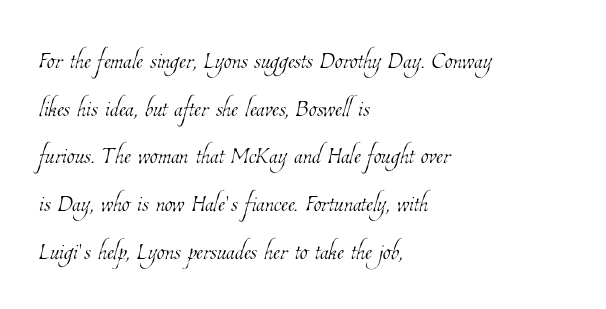
The image shows 32 px thin, condensed type; set left-aligned, normal line spacing (1.49x), normal letter spacing, not underlined; low stroke contrast and a medium x-height.
